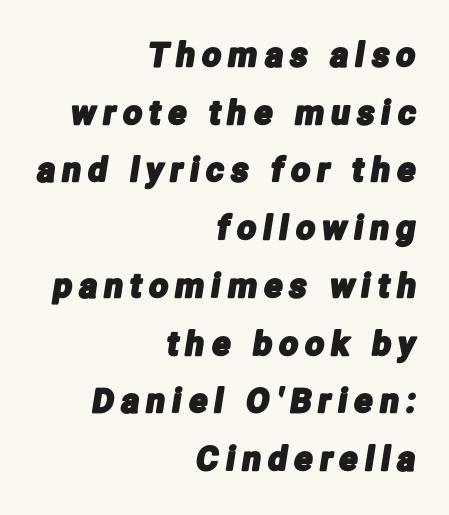
Typographically, this falls in the sans-serif category. One-word summary of the alignment: right. Looks like regular typesetting: each glyph gets only the width it needs. The rendering inserts visible extra space after every character.
